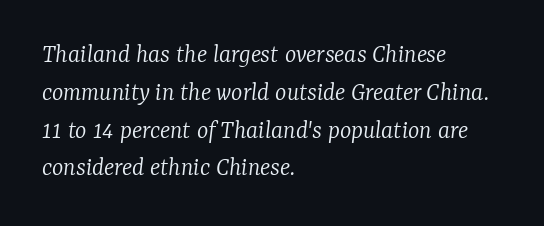
The image shows 27 px text type, italic (leaning right); set left-aligned, normal line spacing (1.4x), normal letter spacing, not underlined.
